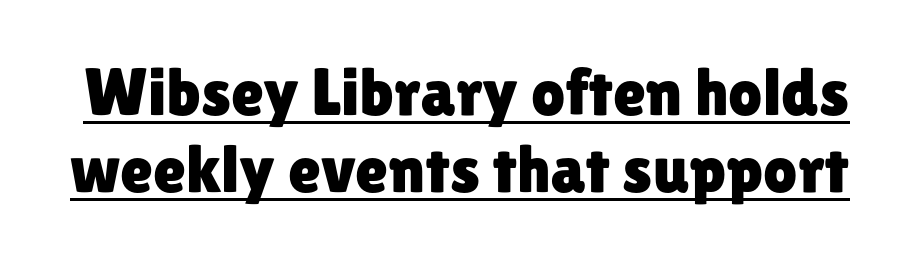
{"serif": "no", "italic": "no", "width": "normal", "stroke_contrast": "low", "x_height": "medium", "monospaced": "no", "underline": "yes", "line_spacing": "tight", "line_spacing_ratio": 1.15, "letter_spacing": "normal", "letter_spacing_em": 0.0, "glyph_px": 67}
